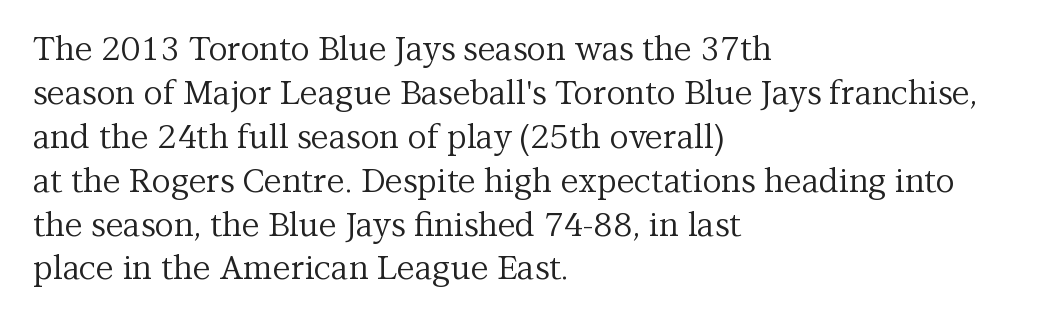
Designer's note — italics off, roman on. The rendering uses a moderate line-height, typical for paragraphs. Type style note: has serifs. The weight tops out at a normal text grade. The letterforms sit shoulder to shoulder at normal distance.
